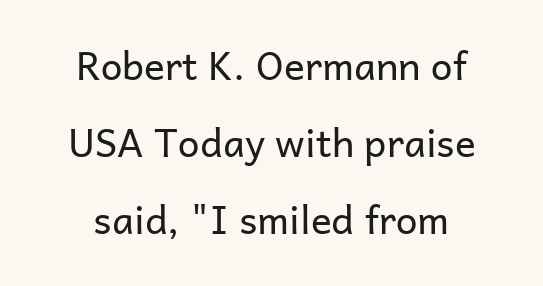
A typesetter would label this face a sans. The passage shown is not underscored anywhere. Students, observe: this is what heavily led, spacious text looks like. Proportional: the letters do not fall into vertical columns. Students, note that the glyphs here touch the page at normal intervals. Where is the straight margin? There isn't one; the lines are centered.
